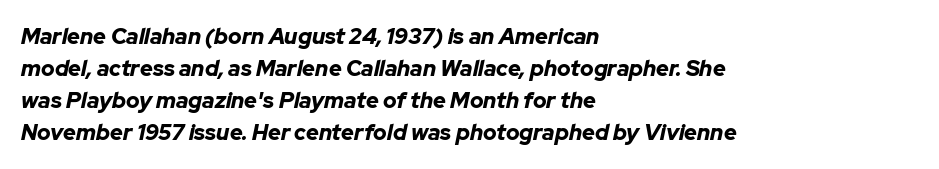
{"italic": "yes", "lean": "right", "slant_degrees": 12, "bold": "yes", "underline": "no", "align": "left", "line_spacing": "normal", "line_spacing_ratio": 1.46, "letter_spacing": "normal", "letter_spacing_em": 0.0, "glyph_px": 22}
